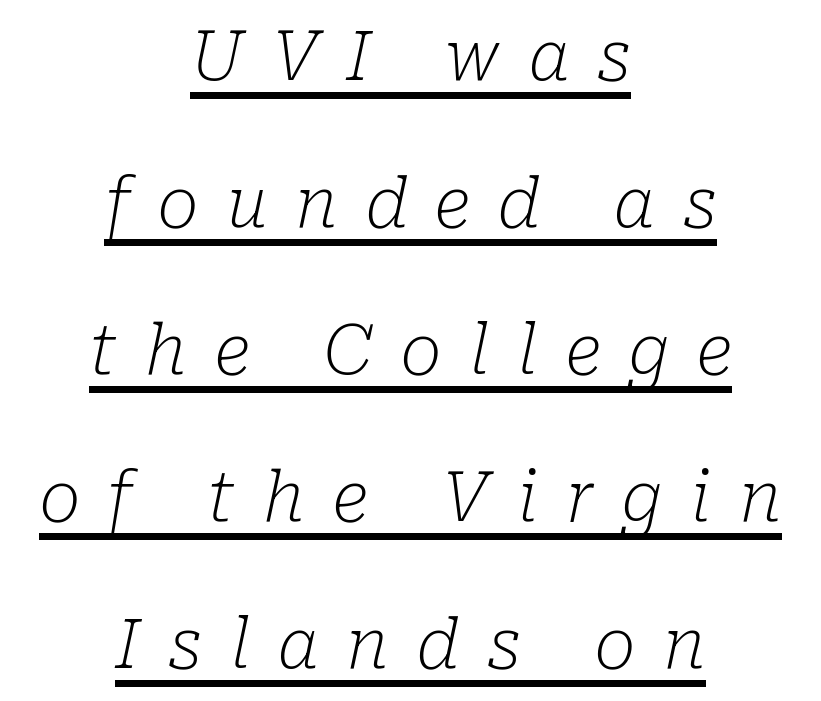
{"serif": "yes", "italic": "yes", "lean": "right", "slant_degrees": 10, "bold": "no", "weight": "light", "width": "normal", "stroke_contrast": "low", "x_height": "medium", "monospaced": "no", "underline": "yes", "align": "center", "line_spacing": "loose", "line_spacing_ratio": 2.13, "letter_spacing": "wide", "letter_spacing_em": 0.41, "glyph_px": 69}
